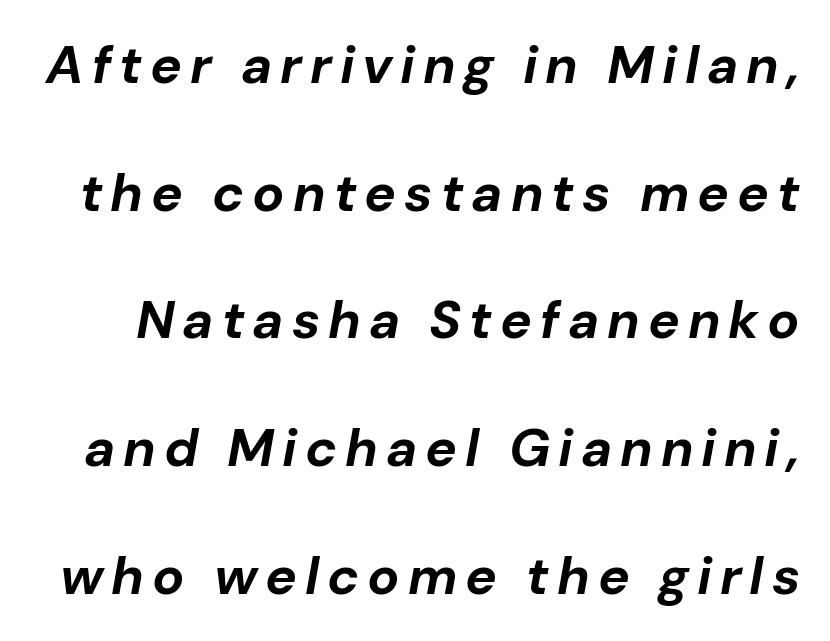
The image shows 53 px bold type, italic (leaning right); set loose line spacing (2.41x), not underlined; low stroke contrast and a medium x-height.
